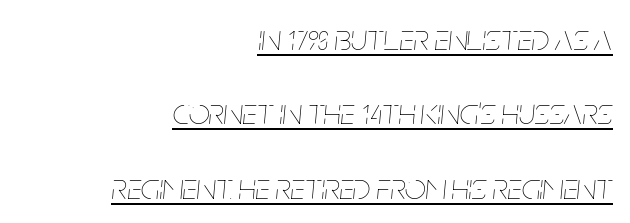
The image shows 37 px thin, condensed type, italic (leaning right); set right-aligned, loose line spacing (2.01x), normal letter spacing, underlined; low stroke contrast and a large x-height.
